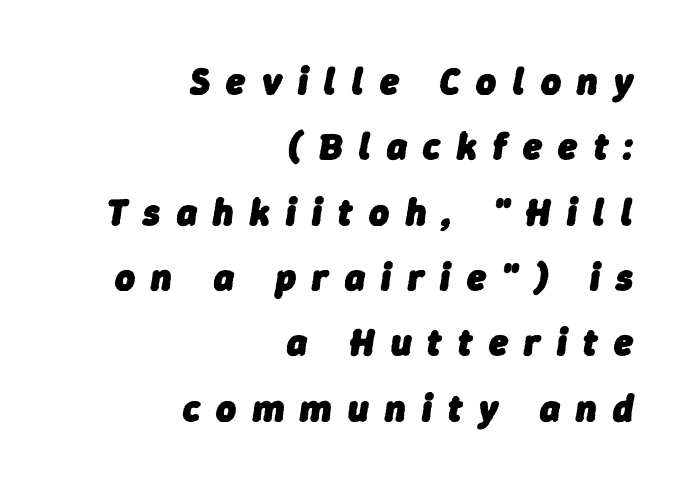
{"italic": "yes", "lean": "right", "slant_degrees": 9, "bold": "yes", "weight": "heavy", "width": "normal", "stroke_contrast": "low", "x_height": "medium", "monospaced": "no", "underline": "no", "align": "right", "line_spacing_ratio": 1.72, "letter_spacing": "wide", "letter_spacing_em": 0.43, "glyph_px": 38}
